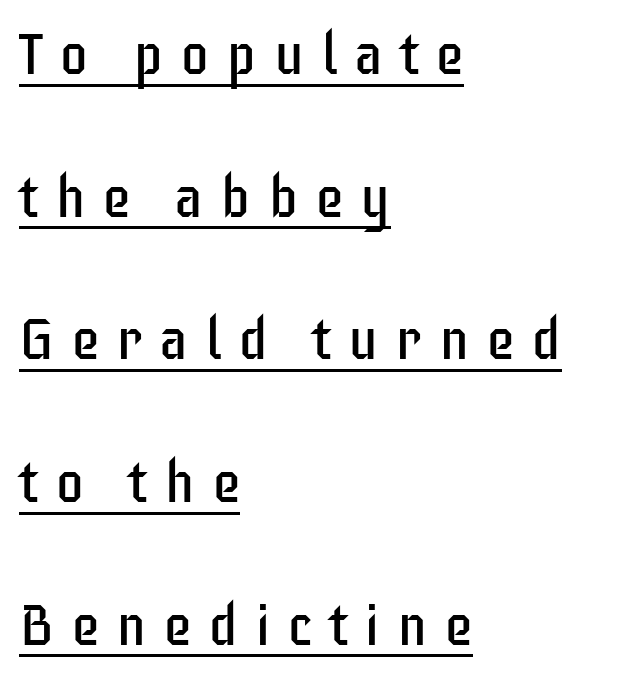
Heft: none added — not bold. Do the characters align in a grid? No, the font is proportional. Unlike a traditional serif, this face leaves its strokes unadorned. When letters stand straight like this, we call the style roman or upright. If you measured baseline to baseline, you'd find a long distance. Between one letter and the next there's a generous, obvious gap.
